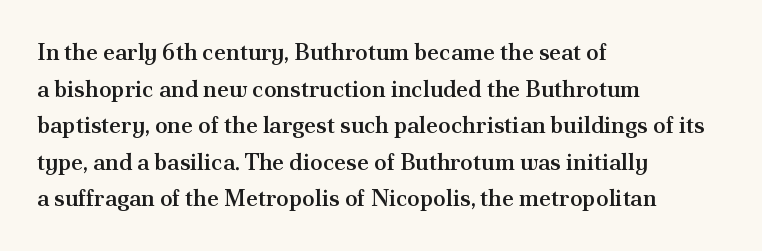
Q: Is the text bold? A: Semi-bold.
Q: Is the text italic (slanted)? A: No, it is upright.
Q: Is the text underlined? A: No.
Q: How is the paragraph aligned? A: Left-aligned.
Q: Is the spacing between letters normal or unusually wide? A: Normal.
Q: Is the spacing between lines tight, normal or loose? A: Normal.
